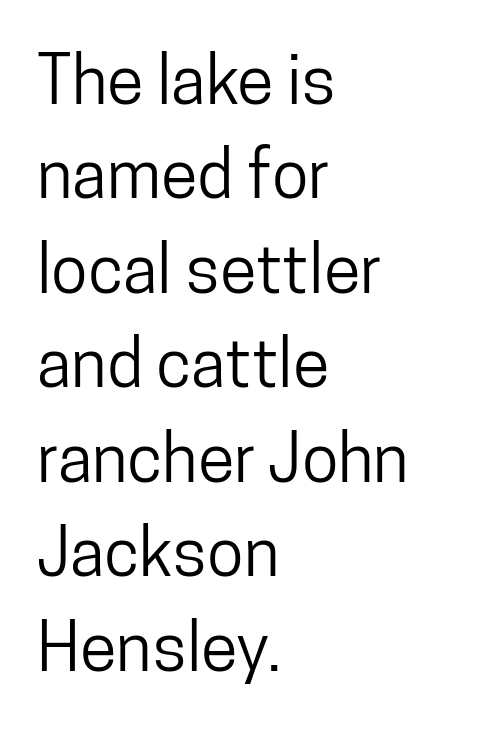
The image shows 67 px condensed sans-serif type, upright; set left-aligned, normal line spacing (1.41x), normal letter spacing, not underlined; low stroke contrast and a medium x-height.
